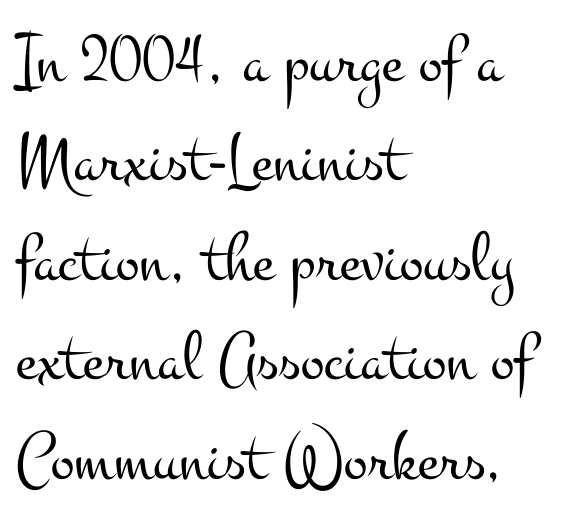
The image shows 71 px light, wide serif type; set left-aligned, normal line spacing (1.4x), normal letter spacing, not underlined; medium stroke contrast and a small x-height.
